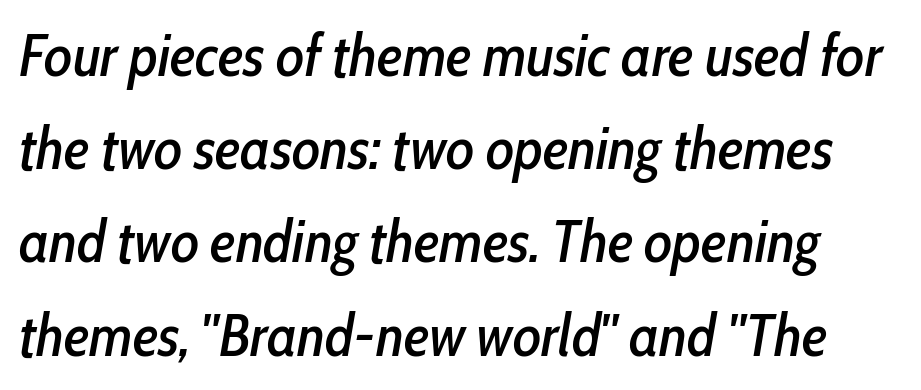
Q: Is the text italic (slanted)? A: Yes, it leans right by about 10 degrees.
Q: Is the text underlined? A: No.
Q: Is the spacing between letters normal or unusually wide? A: Normal.
Q: Is the spacing between lines tight, normal or loose? A: Normal.
Q: Width (condensed, normal, or wide)? A: Condensed.
Q: Stroke contrast? A: Low.
Q: x-height? A: Medium.
Q: Monospaced? A: No.
